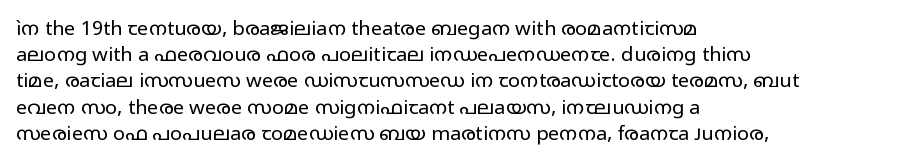
{"italic": "no", "bold": "no", "underline": "no", "align": "left", "line_spacing": "normal", "line_spacing_ratio": 1.31, "letter_spacing": "normal", "letter_spacing_em": 0.0, "glyph_px": 20}
